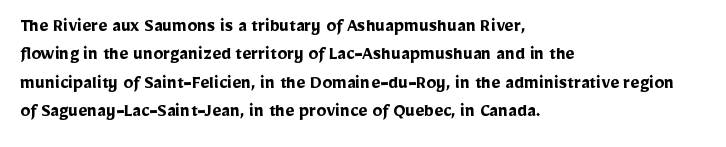
The image shows 20 px bold type, upright; set left-aligned, normal line spacing (1.42x), normal letter spacing, not underlined.
